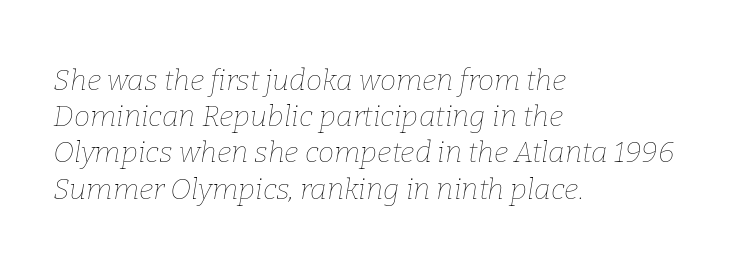
{"italic": "yes", "lean": "right", "slant_degrees": 9, "bold": "no", "weight": "thin", "width": "normal", "stroke_contrast": "low", "x_height": "medium", "monospaced": "no", "underline": "no", "align": "left", "line_spacing": "normal", "line_spacing_ratio": 1.25, "letter_spacing": "normal", "letter_spacing_em": 0.0, "glyph_px": 29}
